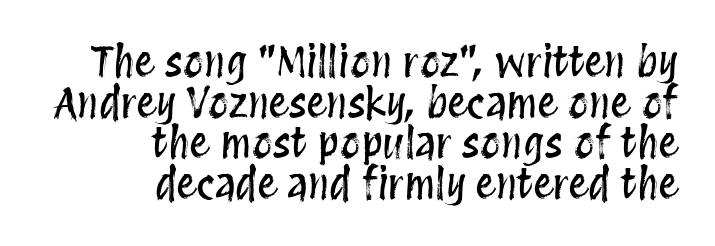
The image shows 41 px condensed type, upright; set right-aligned, tight line spacing (0.99x), normal letter spacing, not underlined; medium stroke contrast and a large x-height.
